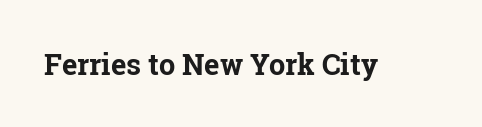
{"serif": "yes", "italic": "no", "bold": "yes", "weight": "bold", "width": "normal", "stroke_contrast": "low", "x_height": "medium", "monospaced": "no", "underline": "no", "letter_spacing": "normal", "letter_spacing_em": 0.0, "glyph_px": 29}
